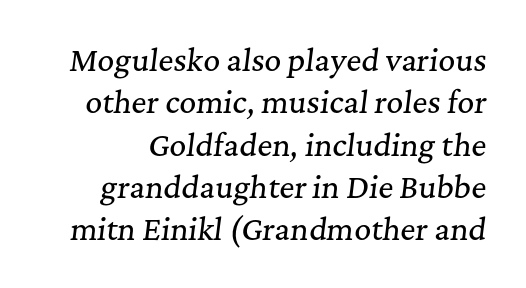
Q: Is the text italic (slanted)? A: Yes, it leans right by about 7 degrees.
Q: Is the typeface a serif or a sans-serif typeface? A: Serif.
Q: Is the text underlined? A: No.
Q: Is the spacing between letters normal or unusually wide? A: Normal.
Q: Is the spacing between lines tight, normal or loose? A: Normal.
Q: Width (condensed, normal, or wide)? A: Normal.
Q: Stroke contrast? A: Medium.
Q: x-height? A: Medium.
Q: Monospaced? A: No.
